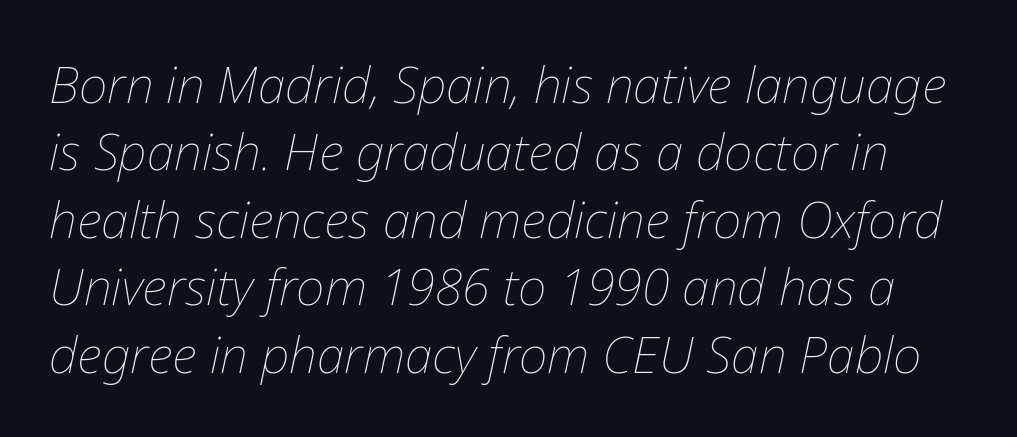
The image shows 50 px thin type, italic (leaning right); set normal line spacing (1.35x), normal letter spacing, not underlined; low stroke contrast and a medium x-height.
